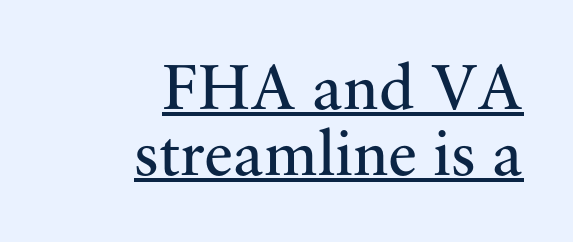
{"serif": "yes", "italic": "no", "bold": "no", "weight": "regular", "width": "normal", "stroke_contrast": "medium", "x_height": "small", "monospaced": "no", "underline": "yes", "align": "right", "line_spacing": "tight", "line_spacing_ratio": 1.01, "letter_spacing": "normal", "letter_spacing_em": 0.0, "glyph_px": 65}
